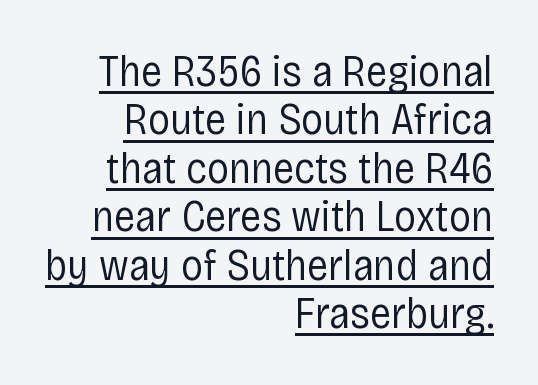
{"serif": "no", "italic": "no", "bold": "no", "weight": "regular", "width": "condensed", "stroke_contrast": "low", "x_height": "large", "monospaced": "no", "underline": "yes", "align": "right", "line_spacing": "tight", "line_spacing_ratio": 1.1, "letter_spacing": "normal", "letter_spacing_em": 0.0, "glyph_px": 44}
